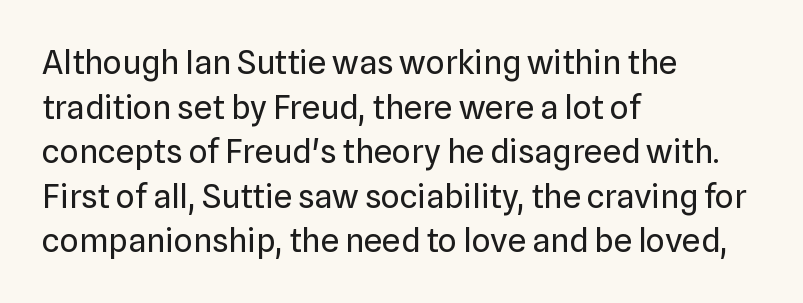
Vertically, the passage feels balanced, rows spaced as you'd expect. The strip under each line holds only bare page. Here the designer chose a conventional face with non-uniform glyph widths. Compared with typical body copy, the letter spacing here is the same. This sample uses a sans-serif face. A quiet, ordinary-to-light weight characterises the typeface.
